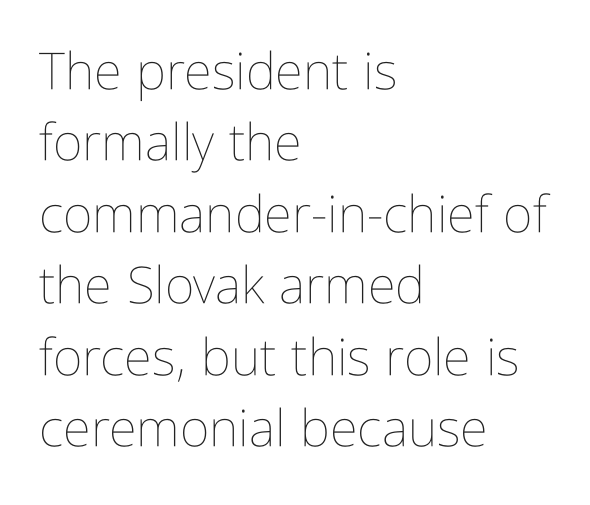
Q: Is the text bold? A: No.
Q: Is the text italic (slanted)? A: No, it is upright.
Q: Is the text underlined? A: No.
Q: How is the paragraph aligned? A: Left-aligned.
Q: Is the spacing between letters normal or unusually wide? A: Normal.
Q: Is the spacing between lines tight, normal or loose? A: Normal.
Q: Width (condensed, normal, or wide)? A: Condensed.
Q: Stroke contrast? A: Low.
Q: x-height? A: Medium.
Q: Monospaced? A: No.
